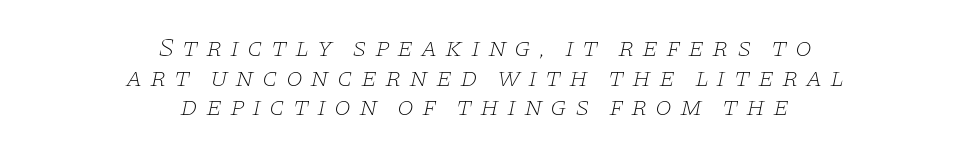
Regarding leading, the lines here are crowded together. Letter spacing: wide. Weight: regular or lighter. The axis of the letterforms is tilted away from vertical. Teacher's note: observe the equal gaps on both sides — that is centered alignment.
